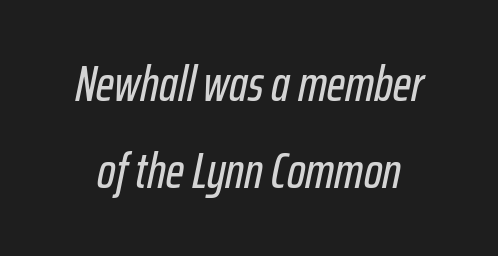
The image shows 49 px condensed type, italic (leaning right); set line spacing 1.78x, normal letter spacing, not underlined; low stroke contrast and a medium x-height.
